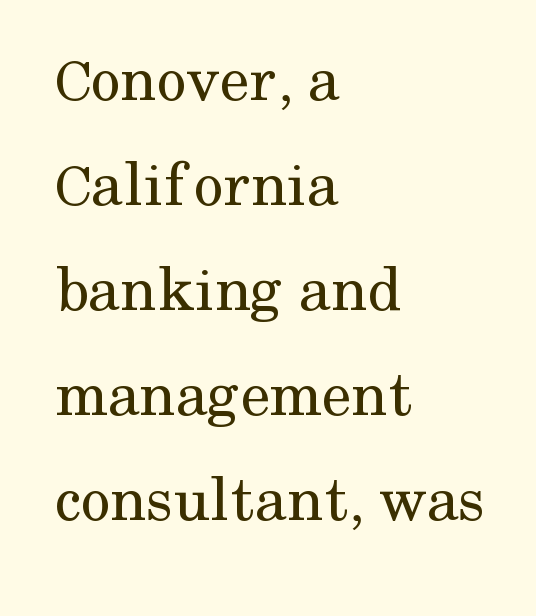
Designer's note — italics off, roman on. A serif font was chosen for this passage. Leftover space on each line is placed entirely after the last word. Here the glyphs are tracked normally, forming tight word shapes.
